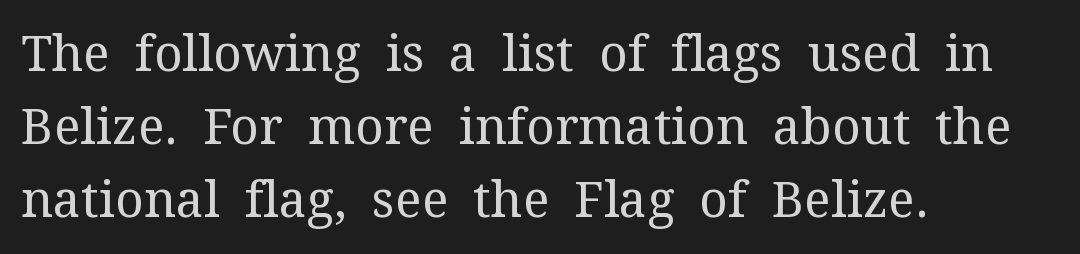
{"serif": "yes", "italic": "no", "bold": "no", "weight": "regular", "width": "normal", "stroke_contrast": "medium", "x_height": "medium", "monospaced": "no", "underline": "no", "align": "left", "line_spacing": "normal", "line_spacing_ratio": 1.46, "letter_spacing": "normal", "letter_spacing_em": 0.0, "glyph_px": 50}
